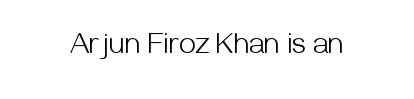
Tracking value appears to be zero — textbook default spacing. Each letter's strokes conclude bluntly, with no projecting serifs. This rendering features lettering with no underline. The type sits square on the baseline with zero lean. Heaviness? Minimal to ordinary, like unemphasized prose. Do the characters align in a grid? No, the font is proportional.
